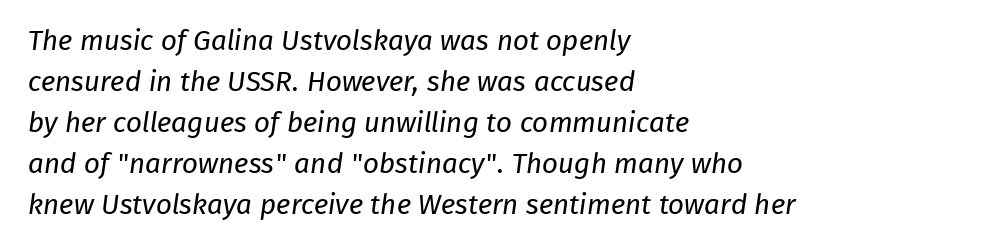
The image shows 28 px regular-weight sans-serif type; set left-aligned, normal line spacing (1.46x), normal letter spacing, not underlined; low stroke contrast and a medium x-height.
